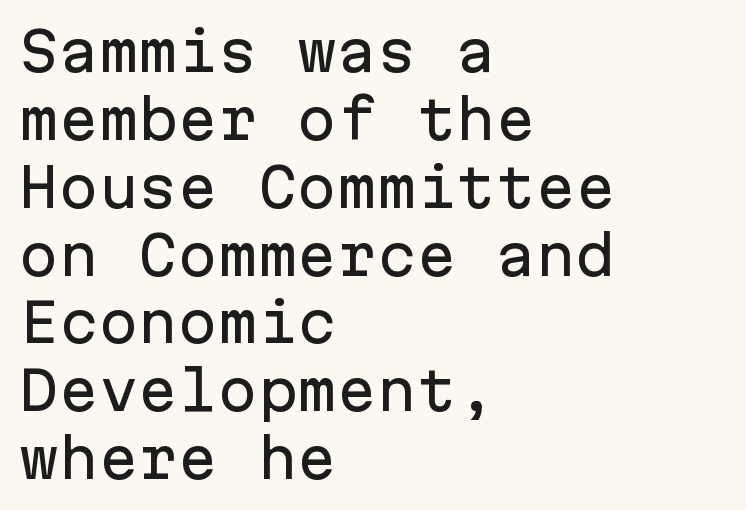
The rendering keeps characters at their native spacing. Letters rest on an invisible, unmarked baseline. Alignment: flush left. Looks like terminal output: every glyph gets an equal slot.
